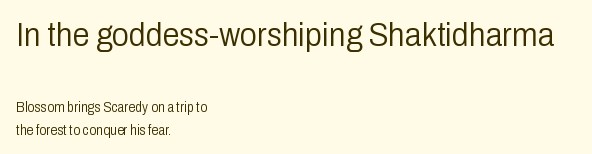
The image shows 34 px light, condensed sans-serif type, upright; set left-aligned, normal line spacing (1.64x), normal letter spacing, not underlined; the first (top) block is 2.43x larger; low stroke contrast and a medium x-height.
